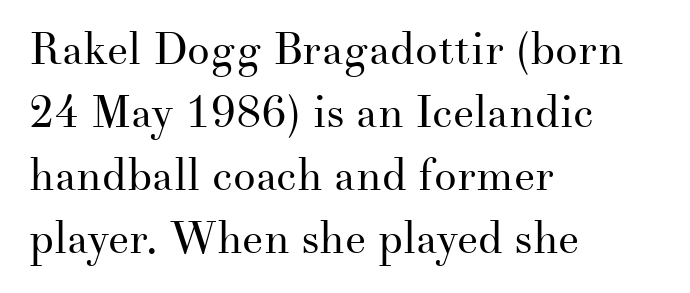
The image shows 45 px regular-weight serif type, upright; set left-aligned, normal line spacing (1.4x), normal letter spacing, not underlined; medium stroke contrast and a small x-height.
